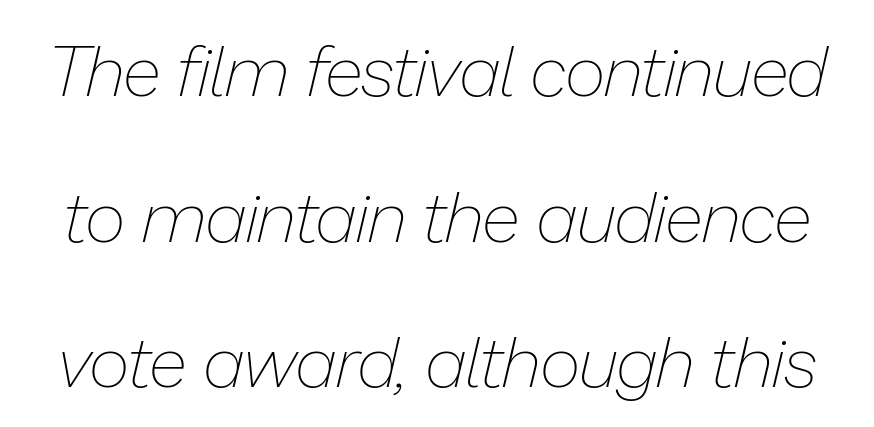
{"italic": "yes", "lean": "right", "slant_degrees": 13, "bold": "no", "weight": "thin", "width": "normal", "stroke_contrast": "low", "x_height": "medium", "monospaced": "no", "underline": "no", "line_spacing": "loose", "line_spacing_ratio": 2.05, "letter_spacing": "normal", "letter_spacing_em": 0.0, "glyph_px": 71}
